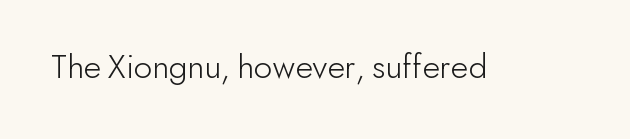
{"serif": "no", "italic": "no", "bold": "no", "weight": "light", "width": "normal", "stroke_contrast": "low", "x_height": "small", "monospaced": "no", "underline": "no", "letter_spacing": "normal", "letter_spacing_em": 0.0, "glyph_px": 36}
